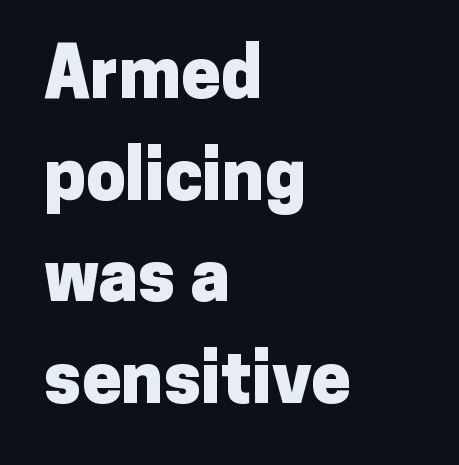
The image shows 71 px heavy sans-serif type, upright; set left-aligned, normal line spacing (1.43x), normal letter spacing, not underlined; low stroke contrast and a medium x-height.
